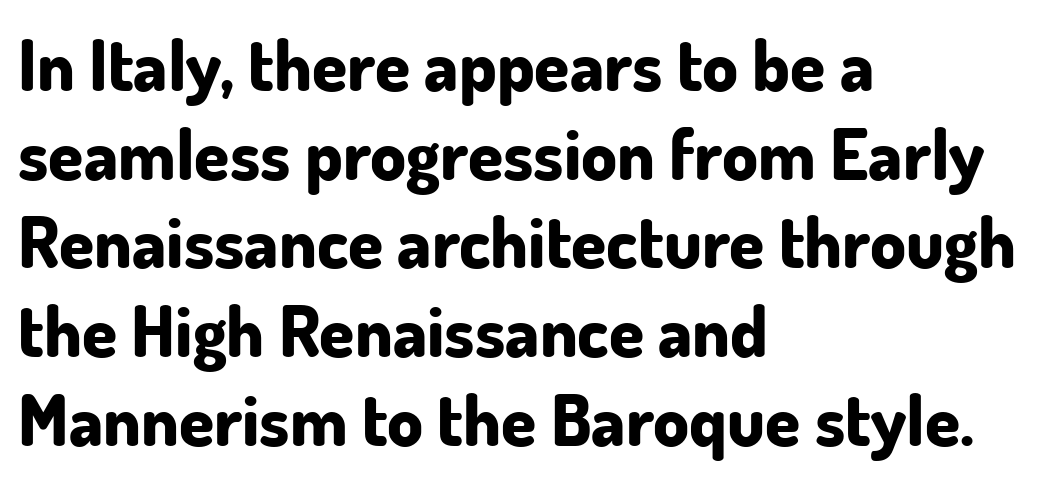
Q: Is the text bold? A: Yes.
Q: Is the text italic (slanted)? A: No, it is upright.
Q: Is the typeface a serif or a sans-serif typeface? A: Sans-serif.
Q: Is the text underlined? A: No.
Q: How is the paragraph aligned? A: Left-aligned.
Q: Is the spacing between letters normal or unusually wide? A: Normal.
Q: Is the spacing between lines tight, normal or loose? A: Normal.
Q: Width (condensed, normal, or wide)? A: Normal.
Q: Stroke contrast? A: Low.
Q: x-height? A: Small.
Q: Monospaced? A: No.
